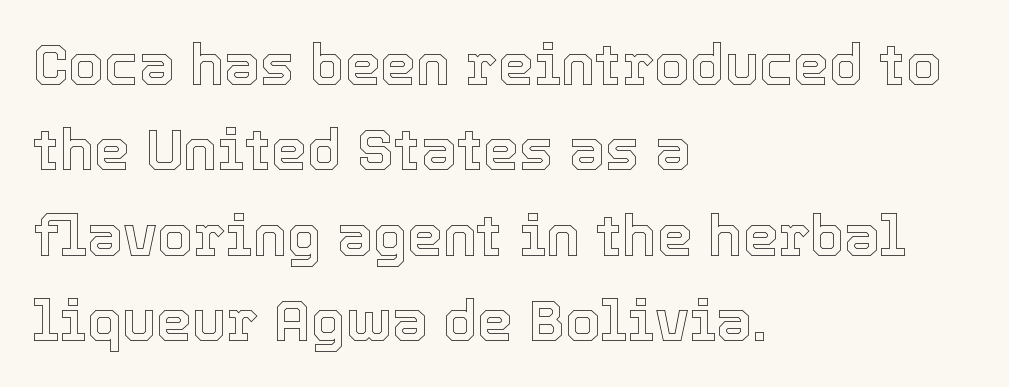
The image shows 57 px text type, upright; set left-aligned, normal line spacing (1.5x), normal letter spacing, not underlined; a medium x-height.
